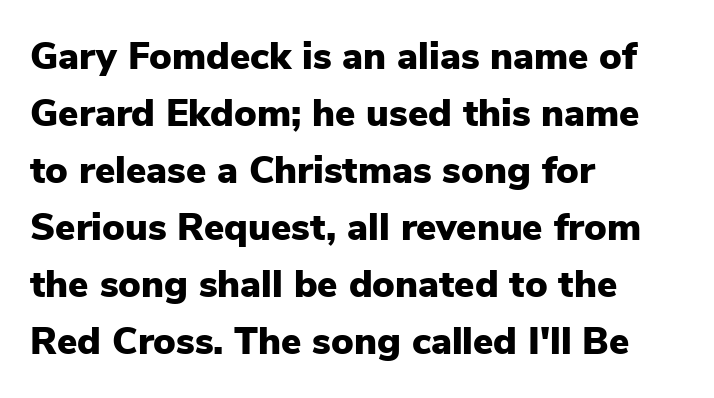
The image shows 38 px heavy sans-serif type, upright; set left-aligned, normal line spacing (1.5x), normal letter spacing, not underlined; low stroke contrast and a medium x-height.
